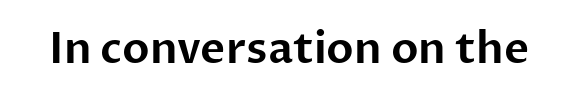
The image shows 43 px sans-serif type, upright; set normal letter spacing, not underlined; low stroke contrast and a medium x-height.
